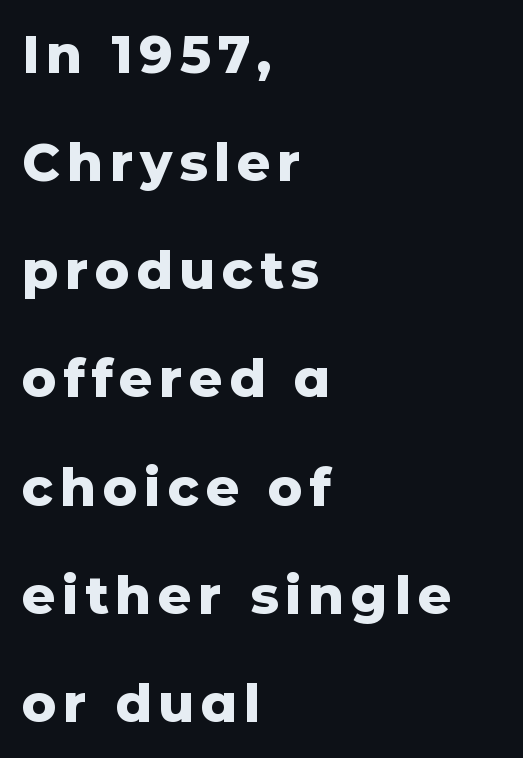
The passage is arranged the way most books set body copy — flush left. If you measured baseline to baseline, you'd find a long distance. The rendering shows plain stroke endings on the letterforms — a sans-serif design. These lines carry a lot of weight — the face is fully bold. Each letter keeps its own natural width here, so spacing adapts to shape. Posture: upright roman.
